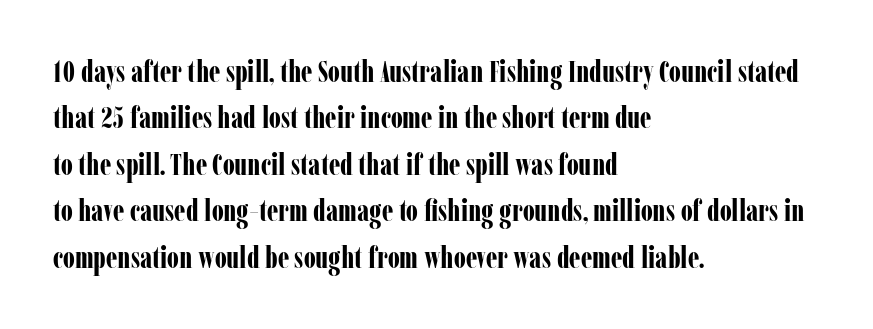
Q: Is the text bold? A: Yes.
Q: Is the text italic (slanted)? A: No, it is upright.
Q: Is the typeface a serif or a sans-serif typeface? A: Serif.
Q: Is the text underlined? A: No.
Q: How is the paragraph aligned? A: Left-aligned.
Q: Is the spacing between letters normal or unusually wide? A: Normal.
Q: Is the spacing between lines tight, normal or loose? A: Normal.
Q: Width (condensed, normal, or wide)? A: Condensed.
Q: Stroke contrast? A: Low.
Q: x-height? A: Medium.
Q: Monospaced? A: No.
